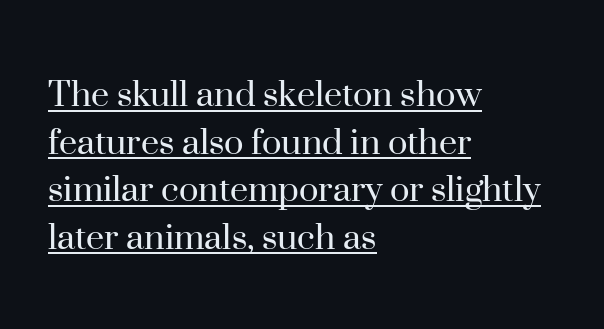
{"serif": "yes", "italic": "no", "bold": "no", "weight": "regular", "width": "normal", "stroke_contrast": "high", "x_height": "small", "monospaced": "no", "underline": "yes", "align": "left", "line_spacing_ratio": 1.16, "letter_spacing": "normal", "letter_spacing_em": 0.0, "glyph_px": 41}
